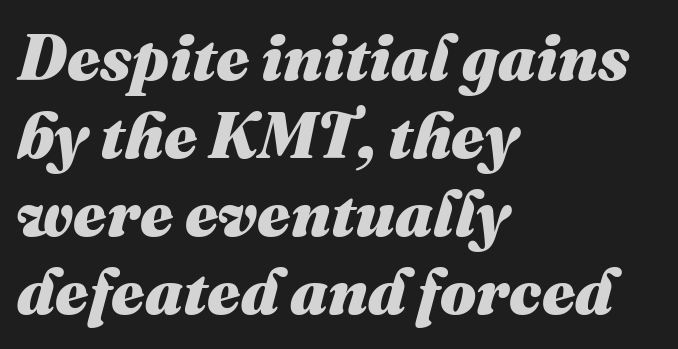
You'd pick this weight for a headline — it's a proper bold. Check the space under the baseline: it is left empty. All the whitespace from short lines collects on the right. Tall strokes in this sample are angled rather than plumb. How are the letters spaced? Ordinarily, with no added tracking. Proportional: the letters do not fall into vertical columns.
